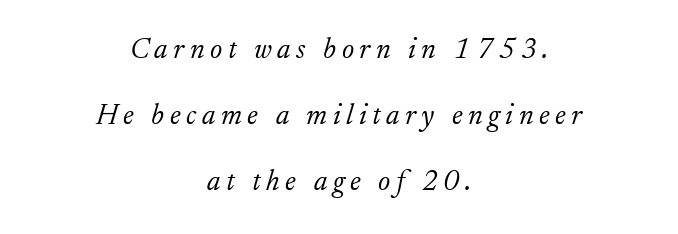
The image shows 29 px light serif type, italic (leaning right); set centered, loose line spacing (2.27x), not underlined; low stroke contrast and a small x-height.
